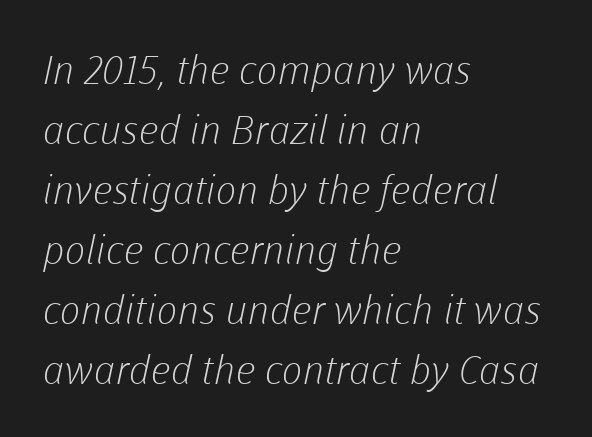
The image shows 40 px light sans-serif type; set left-aligned, normal line spacing (1.5x), normal letter spacing, not underlined; low stroke contrast and a medium x-height.
